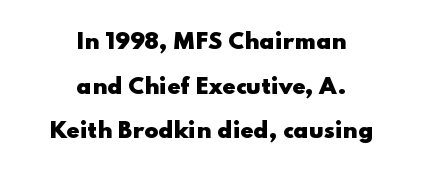
Q: Is the text bold? A: Yes.
Q: Is the text italic (slanted)? A: No, it is upright.
Q: Is the text underlined? A: No.
Q: How is the paragraph aligned? A: Centered.
Q: Is the spacing between letters normal or unusually wide? A: Normal.
Q: Is the spacing between lines tight, normal or loose? A: Loose.
